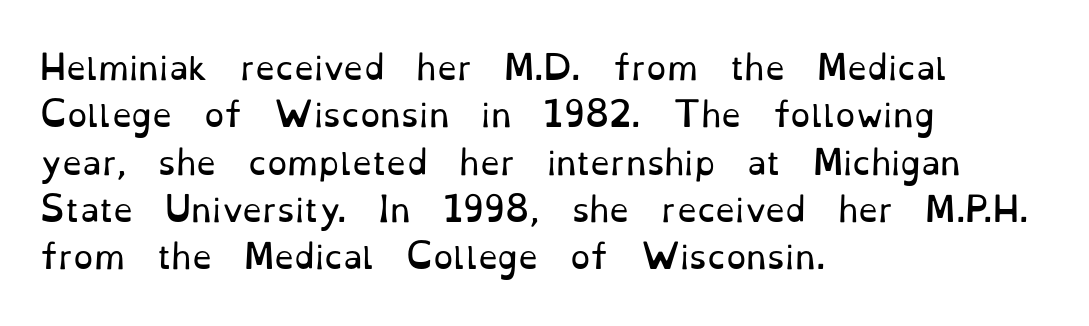
Compared with typical paragraphs, the rows here are spaced about the same. The letterforms sit at book weight or below. Letters rest on an invisible, unmarked baseline. Style check: upright. Does extra space separate the letters? No, they use regular spacing.
